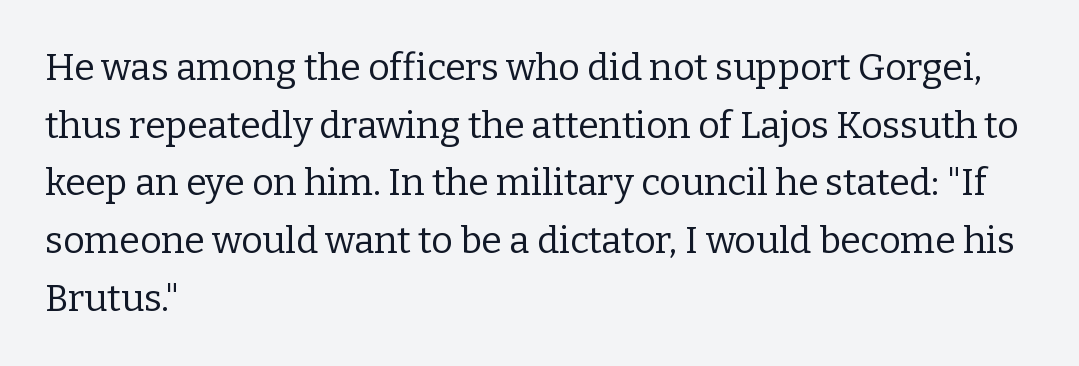
{"serif": "yes", "italic": "no", "bold": "no", "weight": "regular", "width": "normal", "stroke_contrast": "low", "x_height": "medium", "monospaced": "no", "underline": "no", "align": "left", "line_spacing": "normal", "line_spacing_ratio": 1.56, "letter_spacing": "normal", "letter_spacing_em": 0.0, "glyph_px": 37}
